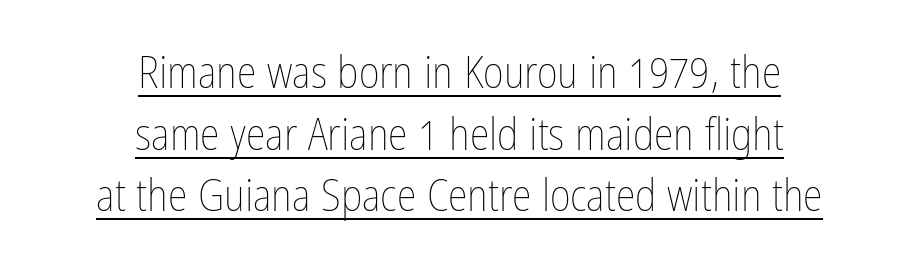
Q: Is the text bold? A: No.
Q: Is the text italic (slanted)? A: No, it is upright.
Q: Is the text underlined? A: Yes.
Q: How is the paragraph aligned? A: Centered.
Q: Is the spacing between letters normal or unusually wide? A: Normal.
Q: Is the spacing between lines tight, normal or loose? A: Normal.
Q: Width (condensed, normal, or wide)? A: Condensed.
Q: Stroke contrast? A: Low.
Q: x-height? A: Medium.
Q: Monospaced? A: No.
